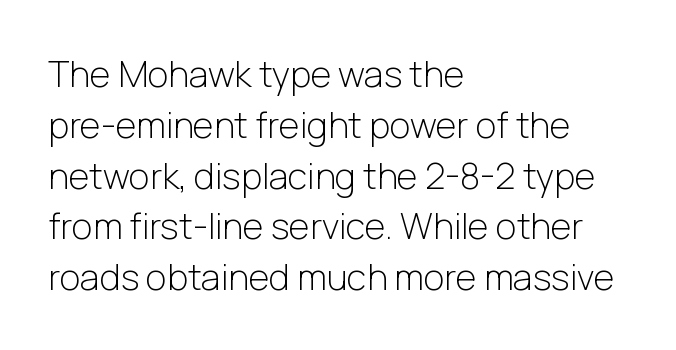
{"serif": "no", "italic": "no", "bold": "no", "weight": "light", "width": "normal", "stroke_contrast": "low", "x_height": "medium", "monospaced": "no", "underline": "no", "align": "left", "line_spacing": "normal", "line_spacing_ratio": 1.41, "letter_spacing": "normal", "letter_spacing_em": 0.0, "glyph_px": 36}
